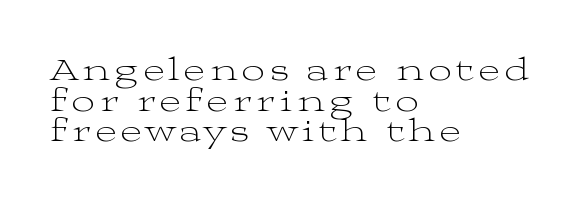
{"serif": "yes", "italic": "no", "bold": "no", "weight": "light", "width": "wide", "stroke_contrast": "medium", "x_height": "medium", "monospaced": "no", "underline": "no", "align": "left", "line_spacing": "tight", "line_spacing_ratio": 0.96, "glyph_px": 32}
